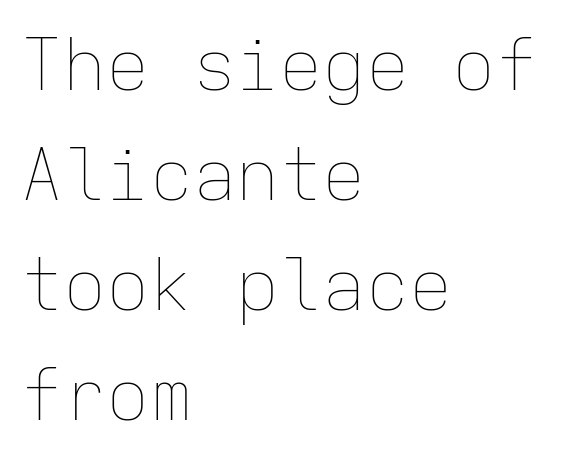
Q: Is the text bold? A: No.
Q: Is the text italic (slanted)? A: No, it is upright.
Q: Is the text underlined? A: No.
Q: How is the paragraph aligned? A: Left-aligned.
Q: Is the spacing between letters normal or unusually wide? A: Normal.
Q: Is the spacing between lines tight, normal or loose? A: Normal.
Q: Width (condensed, normal, or wide)? A: Normal.
Q: Stroke contrast? A: Low.
Q: x-height? A: Medium.
Q: Monospaced? A: Yes.
